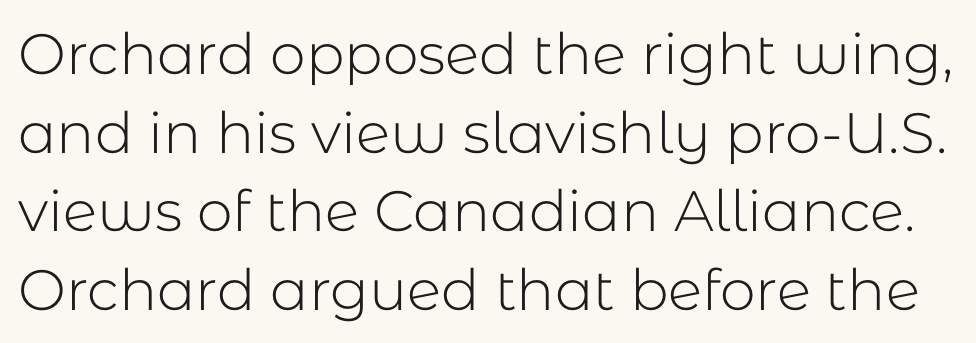
Q: Is the text bold? A: No.
Q: Is the text italic (slanted)? A: No, it is upright.
Q: Is the typeface a serif or a sans-serif typeface? A: Sans-serif.
Q: Is the text underlined? A: No.
Q: Is the spacing between letters normal or unusually wide? A: Normal.
Q: Is the spacing between lines tight, normal or loose? A: Normal.
Q: Width (condensed, normal, or wide)? A: Normal.
Q: Stroke contrast? A: Low.
Q: x-height? A: Medium.
Q: Monospaced? A: No.
